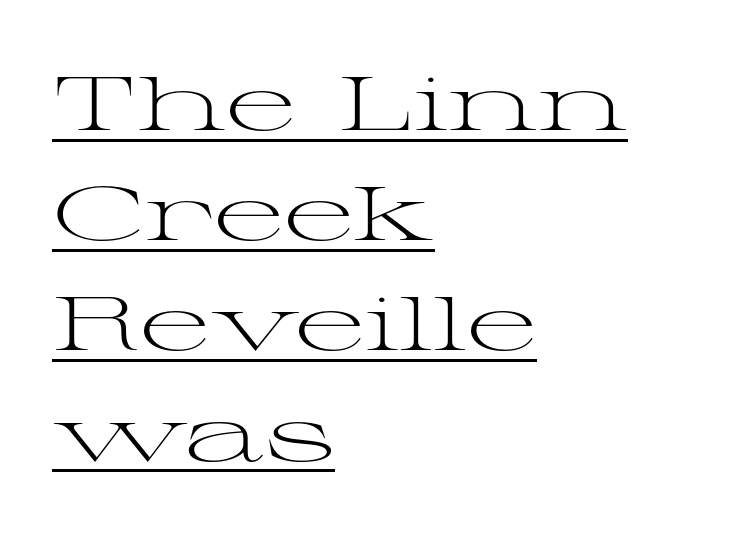
The image shows 76 px light, wide serif type, upright; set left-aligned, normal line spacing (1.45x), normal letter spacing, underlined; medium stroke contrast and a medium x-height.
